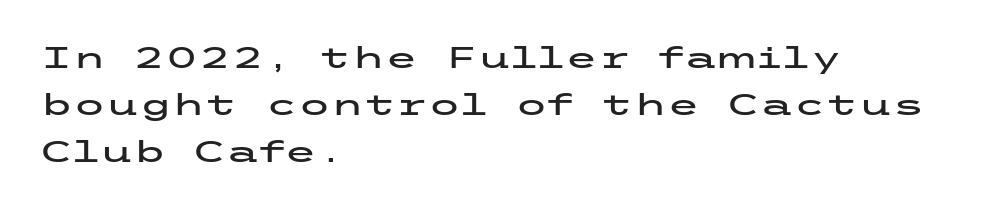
{"serif": "no", "italic": "no", "width": "wide", "stroke_contrast": "low", "x_height": "medium", "underline": "no", "align": "left", "line_spacing": "normal", "line_spacing_ratio": 1.57, "letter_spacing": "normal", "letter_spacing_em": 0.0, "glyph_px": 30}
